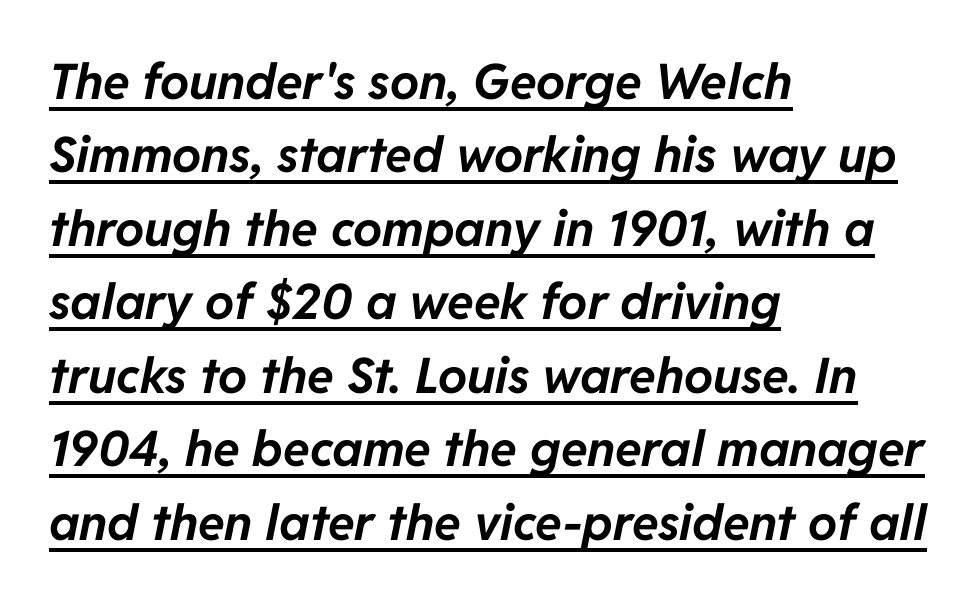
{"italic": "yes", "lean": "right", "slant_degrees": 11, "bold": "yes", "weight": "bold", "width": "normal", "stroke_contrast": "low", "x_height": "medium", "monospaced": "no", "underline": "yes", "align": "left", "line_spacing": "normal", "line_spacing_ratio": 1.5, "letter_spacing": "normal", "letter_spacing_em": 0.0, "glyph_px": 49}
